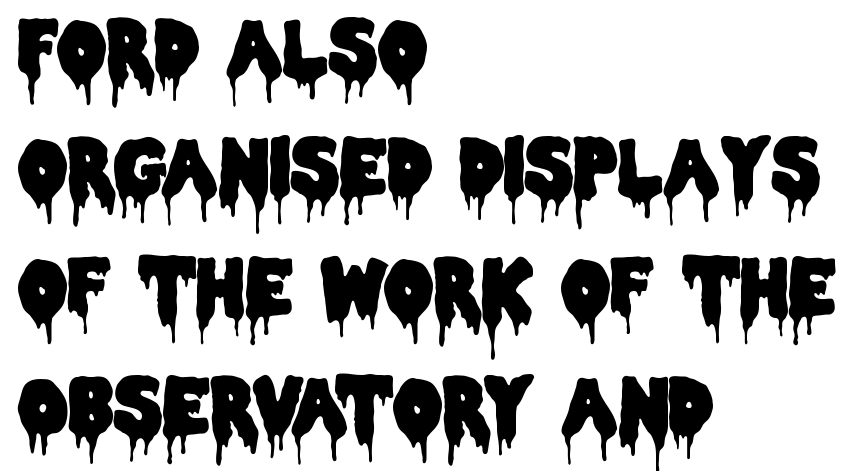
{"serif": "no", "italic": "no", "width": "condensed", "stroke_contrast": "low", "x_height": "large", "monospaced": "no", "underline": "no", "align": "left", "line_spacing": "normal", "line_spacing_ratio": 1.55, "letter_spacing": "normal", "letter_spacing_em": 0.0, "glyph_px": 77}
